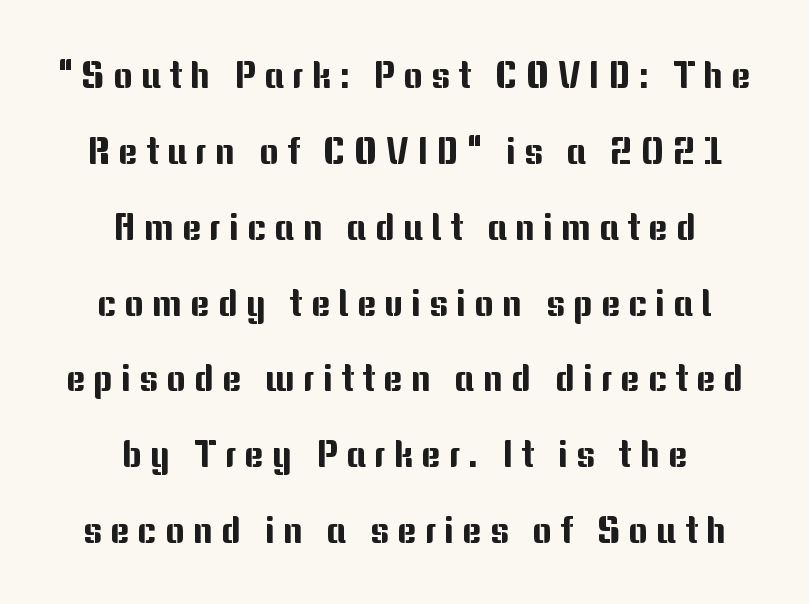
The image shows 37 px sans-serif type, upright; set centered, loose line spacing (2.05x), unusually wide letter spacing (+0.22 em), not underlined; medium stroke contrast and a medium x-height.
